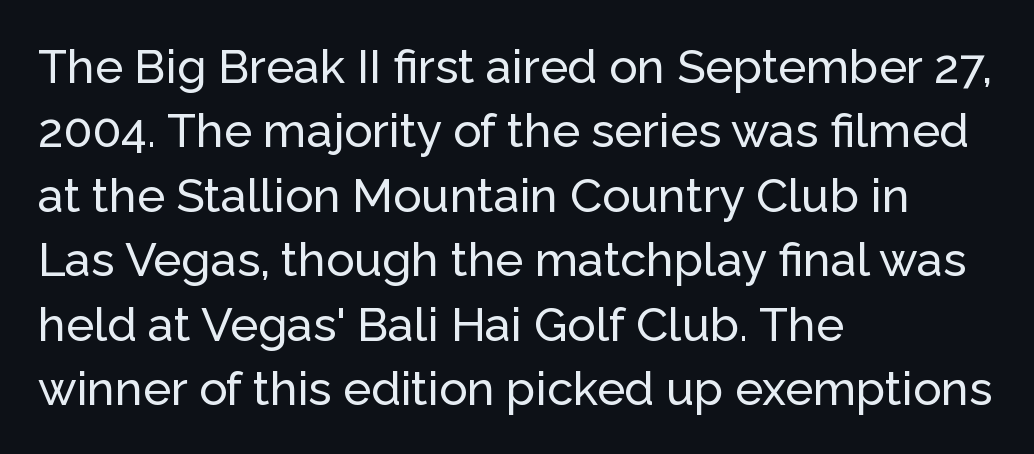
The image shows 47 px sans-serif type, upright; set left-aligned, normal line spacing (1.37x), normal letter spacing, not underlined; low stroke contrast and a medium x-height.
